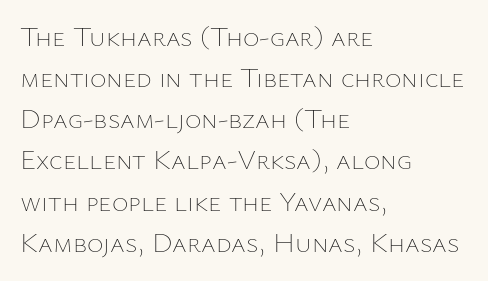
Q: Is the text bold? A: No.
Q: Is the text italic (slanted)? A: No, it is upright.
Q: Is the text underlined? A: No.
Q: How is the paragraph aligned? A: Left-aligned.
Q: Is the spacing between letters normal or unusually wide? A: Normal.
Q: Is the spacing between lines tight, normal or loose? A: Normal.
Q: Width (condensed, normal, or wide)? A: Normal.
Q: Stroke contrast? A: Low.
Q: x-height? A: Medium.
Q: Monospaced? A: No.
